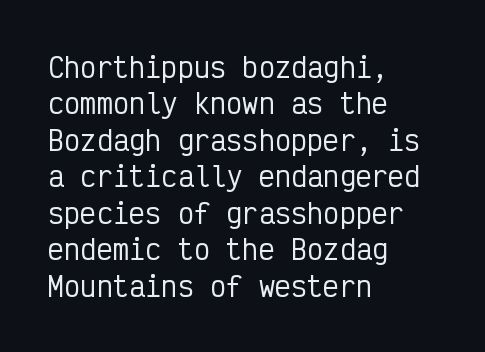
Tracking value appears to be zero — textbook default spacing. The type sits square on the baseline with zero lean. A clean baseline with only descenders dipping below it. Is the block centered? No — it sits flush against the left margin. Notice how descenders clear the ascenders below comfortably — that's standard leading.
